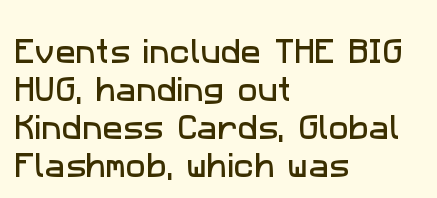
{"underline": "no", "align": "left", "line_spacing": "normal", "line_spacing_ratio": 1.41, "letter_spacing": "normal", "letter_spacing_em": 0.0, "glyph_px": 27}
